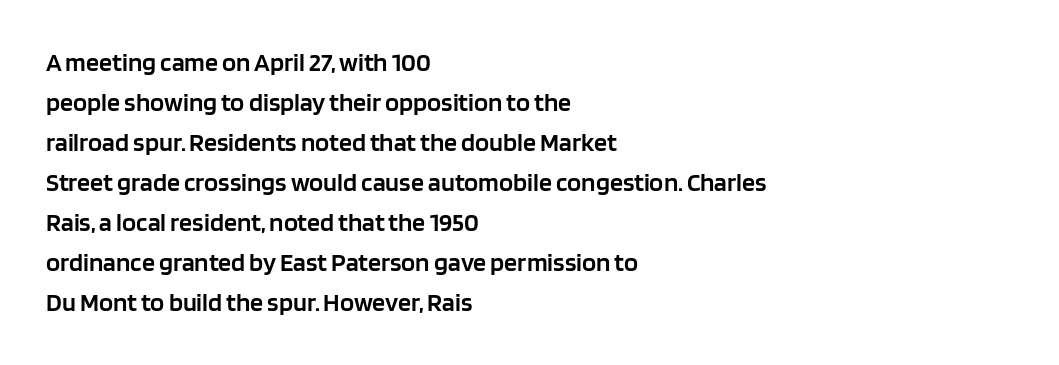
The image shows 26 px text type, upright; set left-aligned, normal line spacing (1.54x), normal letter spacing, not underlined.
